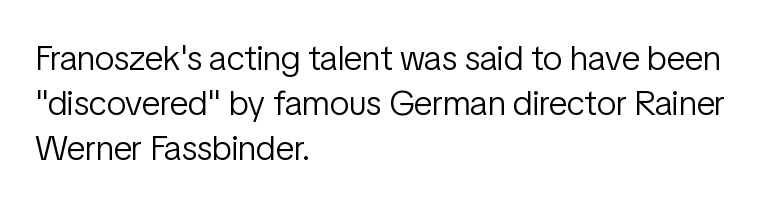
The image shows 35 px light, condensed sans-serif type, upright; set left-aligned, normal line spacing (1.29x), normal letter spacing, not underlined; low stroke contrast and a medium x-height.
